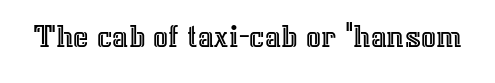
Q: Is the text italic (slanted)? A: No, it is upright.
Q: Is the text underlined? A: No.
Q: Is the spacing between letters normal or unusually wide? A: Normal.
Q: Width (condensed, normal, or wide)? A: Normal.
Q: x-height? A: Medium.
Q: Monospaced? A: No.
